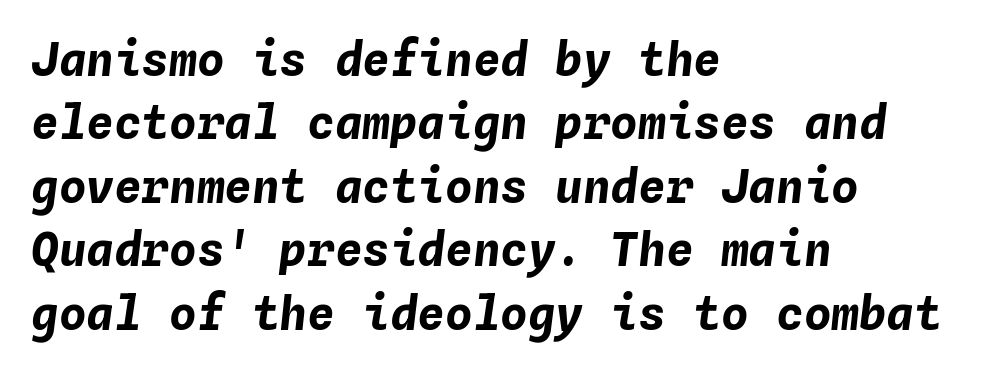
{"italic": "yes", "lean": "right", "slant_degrees": 4, "bold": "yes", "weight": "bold", "width": "normal", "stroke_contrast": "low", "x_height": "medium", "monospaced": "yes", "underline": "no", "align": "left", "line_spacing": "normal", "line_spacing_ratio": 1.38, "letter_spacing": "normal", "letter_spacing_em": 0.0, "glyph_px": 46}
